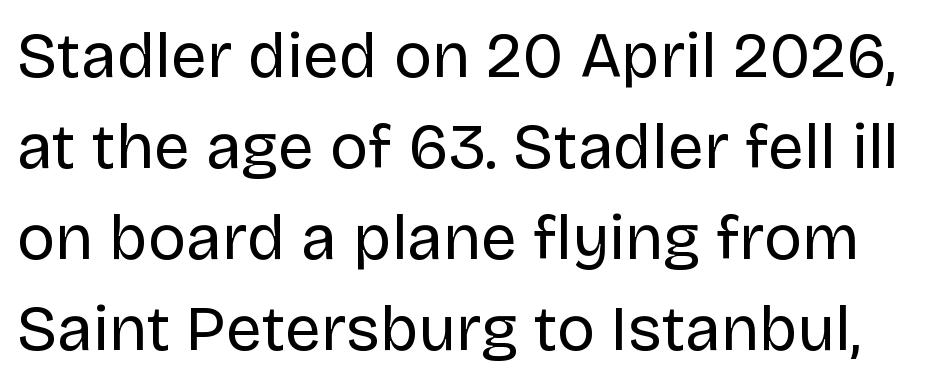
{"serif": "no", "italic": "no", "bold": "no", "weight": "regular", "width": "normal", "stroke_contrast": "low", "x_height": "large", "monospaced": "no", "underline": "no", "line_spacing": "normal", "line_spacing_ratio": 1.42, "letter_spacing": "normal", "letter_spacing_em": 0.0, "glyph_px": 64}
